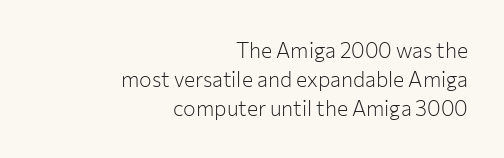
The weight would be labelled regular, book, light, or lighter still. The typography opts for an upright posture over an oblique one. The letterforms sit shoulder to shoulder at normal distance. The string is rendered with underlining switched off. The passage is arranged like a letterhead date or caption credit — flush right.
